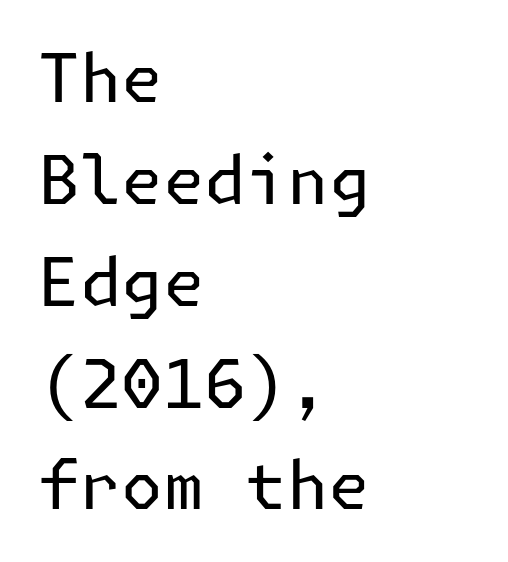
Q: Is the text bold? A: No.
Q: Is the text italic (slanted)? A: No, it is upright.
Q: Is the typeface a serif or a sans-serif typeface? A: Sans-serif.
Q: Is the text underlined? A: No.
Q: How is the paragraph aligned? A: Left-aligned.
Q: Is the spacing between letters normal or unusually wide? A: Normal.
Q: Is the spacing between lines tight, normal or loose? A: Normal.
Q: Width (condensed, normal, or wide)? A: Normal.
Q: Stroke contrast? A: Low.
Q: x-height? A: Medium.
